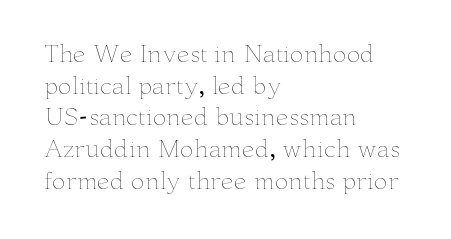
A roman cut, with each character standing at attention. Line spacing here is normal. The text block is weighted toward the left margin, trailing off unevenly rightward. Lines of text with bare space underneath. Nothing unusual about the tracking: characters are spaced as the font intends. A quiet, ordinary-to-light weight characterises the typeface.
